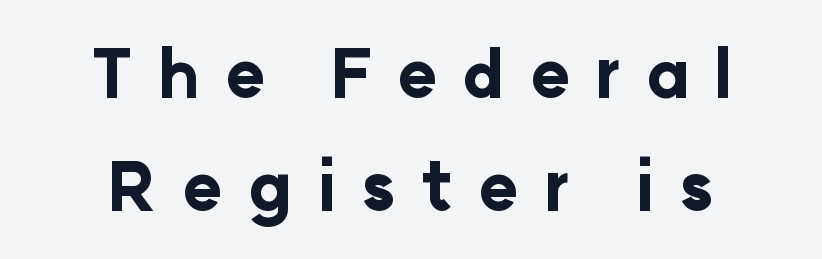
{"serif": "no", "italic": "no", "bold": "yes", "weight": "bold", "width": "normal", "stroke_contrast": "low", "x_height": "medium", "monospaced": "no", "underline": "no", "align": "center", "line_spacing_ratio": 1.71, "letter_spacing": "wide", "letter_spacing_em": 0.38, "glyph_px": 66}
